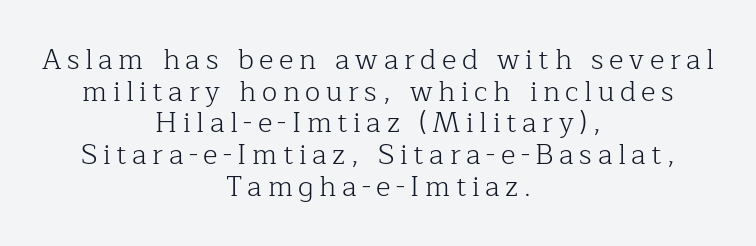
{"serif": "yes", "italic": "no", "bold": "no", "weight": "light", "width": "normal", "stroke_contrast": "low", "x_height": "medium", "monospaced": "no", "underline": "no", "align": "center", "line_spacing": "tight", "line_spacing_ratio": 1.13, "letter_spacing": "wide", "letter_spacing_em": 0.2, "glyph_px": 28}
